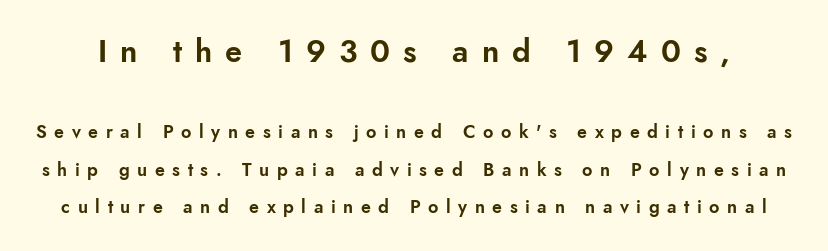
The image shows 31 px sans-serif type, upright; set loose line spacing (2.08x), unusually wide letter spacing (+0.42 em), not underlined; the first (top) block is 1.72x larger; low stroke contrast and a small x-height.
